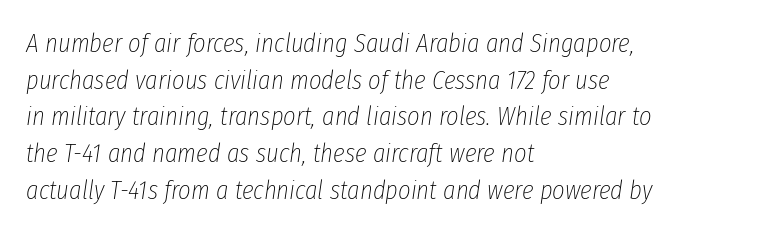
Q: Is the text bold? A: No.
Q: Is the text italic (slanted)? A: Yes, it leans right by about 8 degrees.
Q: Is the text underlined? A: No.
Q: How is the paragraph aligned? A: Left-aligned.
Q: Is the spacing between letters normal or unusually wide? A: Normal.
Q: Is the spacing between lines tight, normal or loose? A: Normal.
